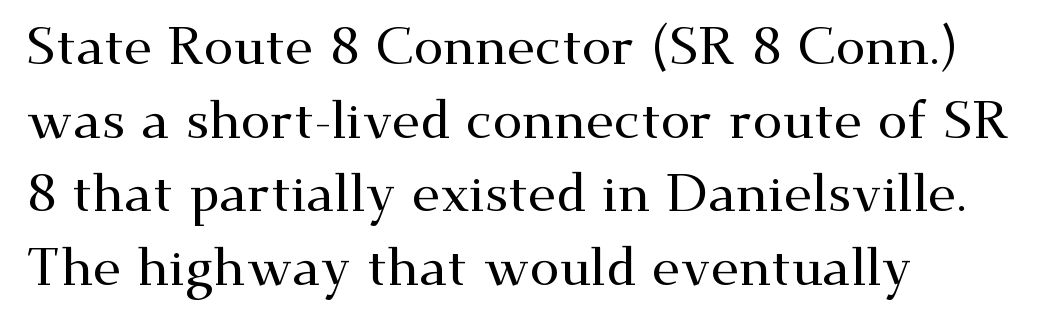
Q: Is the text italic (slanted)? A: No, it is upright.
Q: Is the typeface a serif or a sans-serif typeface? A: Serif.
Q: Is the text underlined? A: No.
Q: How is the paragraph aligned? A: Left-aligned.
Q: Is the spacing between letters normal or unusually wide? A: Normal.
Q: Is the spacing between lines tight, normal or loose? A: Normal.
Q: Width (condensed, normal, or wide)? A: Wide.
Q: Stroke contrast? A: Medium.
Q: x-height? A: Small.
Q: Monospaced? A: No.
